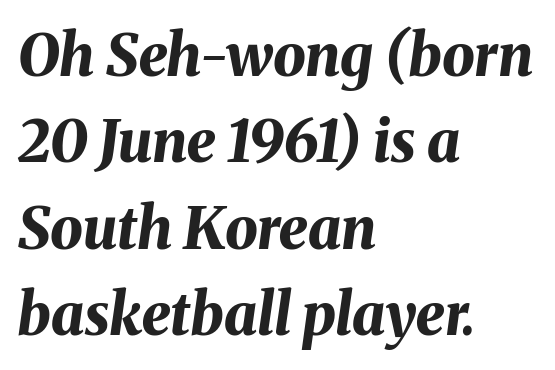
Q: Is the text bold? A: Yes.
Q: Is the text italic (slanted)? A: Yes, it leans right by about 8 degrees.
Q: Is the text underlined? A: No.
Q: How is the paragraph aligned? A: Left-aligned.
Q: Is the spacing between letters normal or unusually wide? A: Normal.
Q: Is the spacing between lines tight, normal or loose? A: Normal.
Q: Width (condensed, normal, or wide)? A: Normal.
Q: Stroke contrast? A: Medium.
Q: x-height? A: Medium.
Q: Monospaced? A: No.
